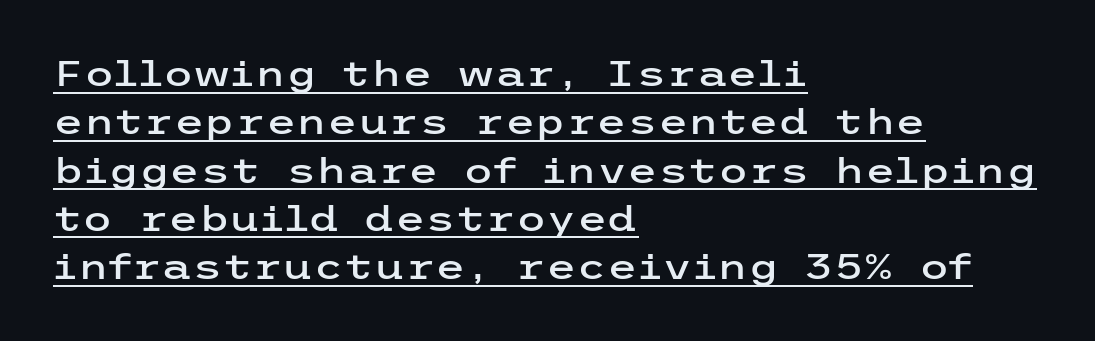
The image shows 35 px wide sans-serif type, upright; set left-aligned, normal line spacing (1.38x), normal letter spacing, underlined; low stroke contrast and a medium x-height.
